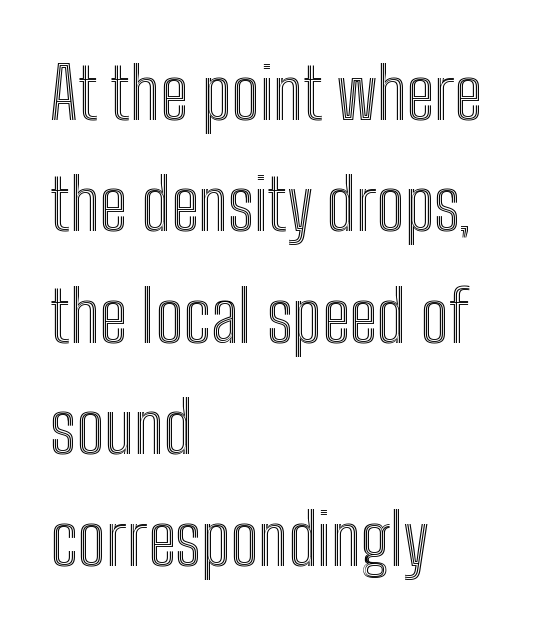
{"italic": "no", "width": "condensed", "x_height": "medium", "monospaced": "no", "underline": "no", "align": "left", "line_spacing": "normal", "line_spacing_ratio": 1.57, "letter_spacing": "normal", "letter_spacing_em": 0.0, "glyph_px": 71}
